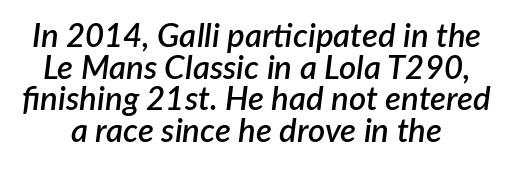
Q: Is the text bold? A: Semi-bold.
Q: Is the text italic (slanted)? A: Yes, it leans right by about 7 degrees.
Q: Is the text underlined? A: No.
Q: Is the spacing between letters normal or unusually wide? A: Normal.
Q: Is the spacing between lines tight, normal or loose? A: Tight.
Q: Width (condensed, normal, or wide)? A: Normal.
Q: Stroke contrast? A: Low.
Q: x-height? A: Medium.
Q: Monospaced? A: No.
